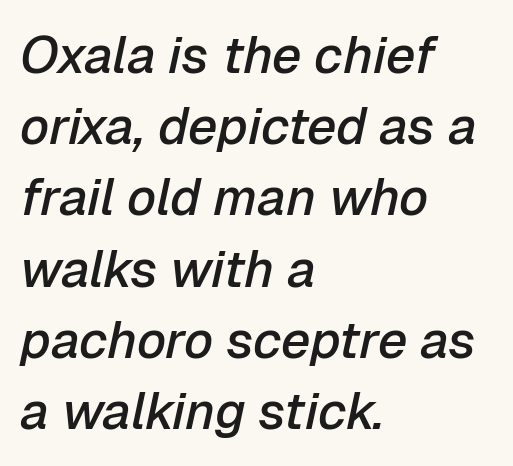
The image shows 52 px semibold type, italic (leaning right); set left-aligned, normal line spacing (1.37x), normal letter spacing, not underlined; low stroke contrast and a medium x-height.
